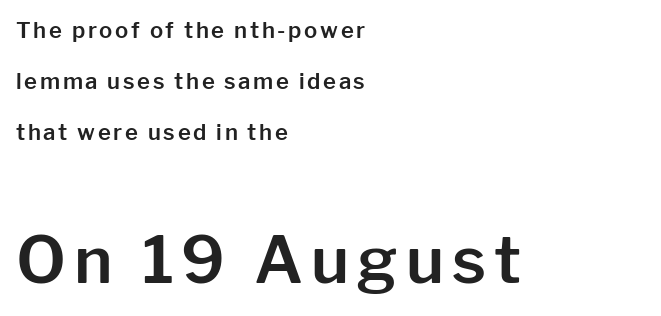
The paragraph shown leans on its left margin. Descenders are the only things crossing below the line. Does the type have serifs? No, each stem ends abruptly. Note the varied advance widths — an 'i' is clearly narrower than an 'm'. Designer's note — italics off, roman on.
